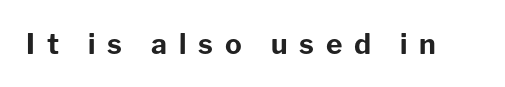
{"serif": "no", "italic": "no", "bold": "yes", "weight": "bold", "width": "normal", "stroke_contrast": "low", "x_height": "medium", "monospaced": "no", "underline": "no", "letter_spacing": "wide", "letter_spacing_em": 0.42, "glyph_px": 28}
